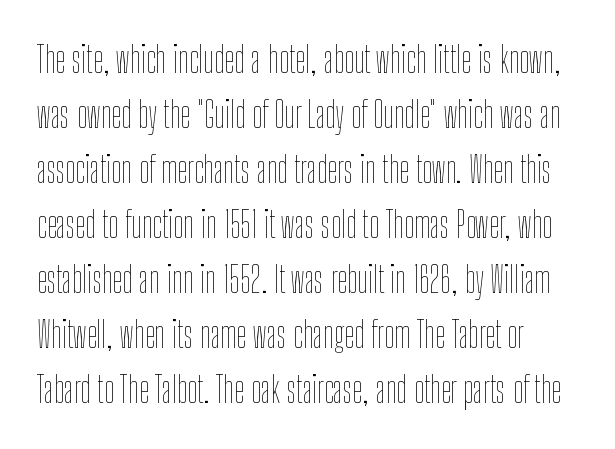
{"italic": "no", "bold": "no", "weight": "thin", "width": "condensed", "stroke_contrast": "low", "x_height": "medium", "monospaced": "no", "underline": "no", "line_spacing": "normal", "line_spacing_ratio": 1.53, "letter_spacing": "normal", "letter_spacing_em": 0.0, "glyph_px": 36}
